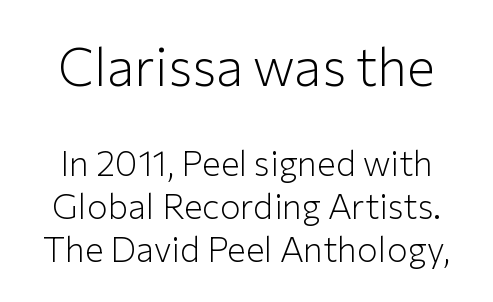
{"serif": "no", "italic": "no", "bold": "no", "weight": "light", "width": "normal", "stroke_contrast": "low", "x_height": "medium", "monospaced": "no", "underline": "no", "line_spacing_ratio": 1.23, "letter_spacing": "normal", "letter_spacing_em": 0.0, "larger_block": "first", "size_ratio": 1.51, "glyph_px": 53}
